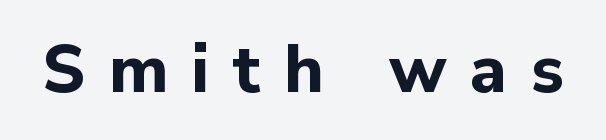
The face used here is rendered with a markedly widened letterfit. Descenders are the only things crossing below the line. The axis of the letterforms is exactly vertical. These lines are rendered in a variable-pitch font. Letterform terminals end flat and unadorned throughout the passage.
